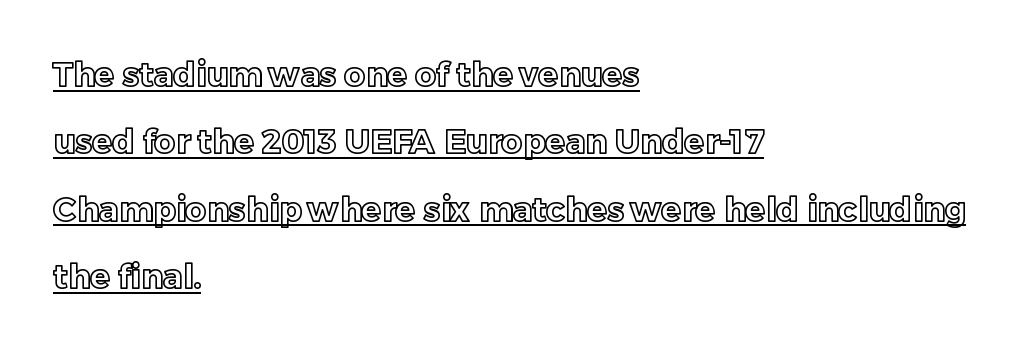
No italicization has been applied; the sample stays upright. In terms of letterspacing, this is plain default setting. Where is the straight margin? On the left. Looks like regular typesetting: each glyph gets only the width it needs. The specimen includes a rule beneath the text block's lines.
